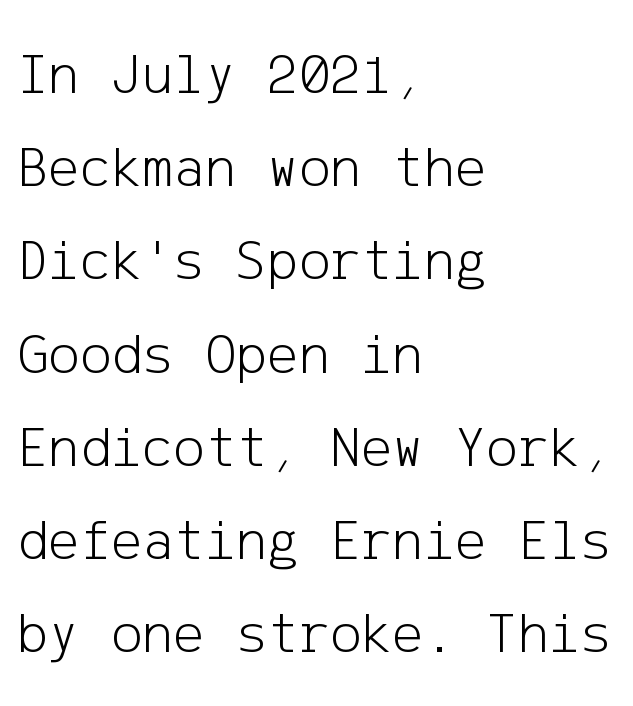
The characters display no serif detailing; their extremities are plain. The letters sit at their default tracking, neither squeezed nor spread. Ink coverage per letter is moderate at most. Is the block centered? No — it sits flush against the left margin. Unlike italic type, these characters show no tilt at all.
